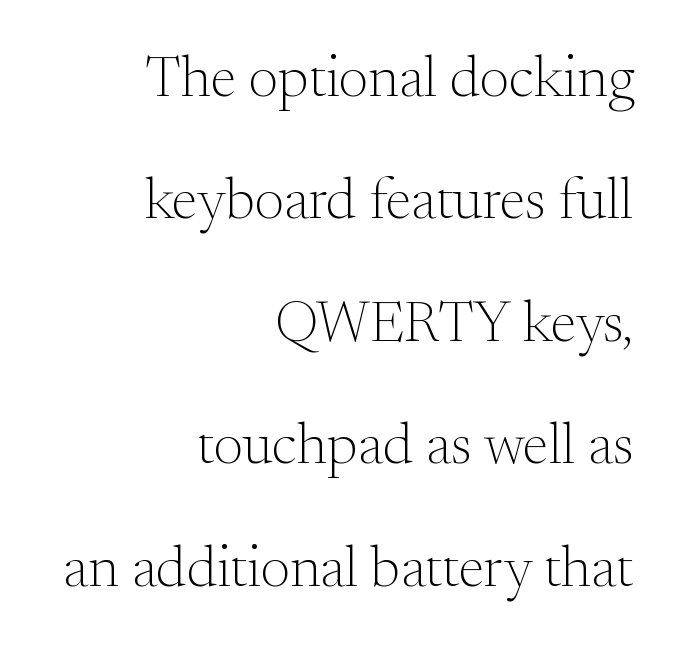
The image shows 58 px light serif type, upright; set right-aligned, loose line spacing (2.11x), normal letter spacing, not underlined; medium stroke contrast and a small x-height.
